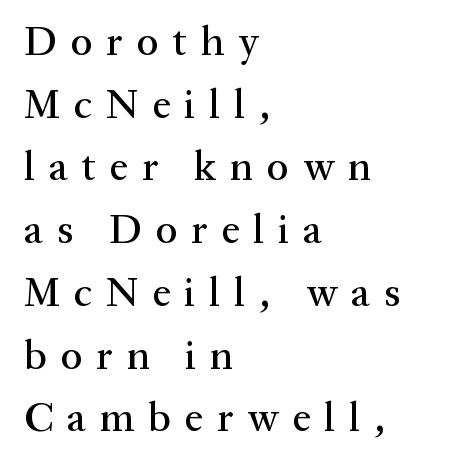
{"serif": "yes", "italic": "no", "width": "normal", "stroke_contrast": "medium", "x_height": "medium", "monospaced": "no", "underline": "no", "align": "left", "line_spacing": "normal", "line_spacing_ratio": 1.53, "letter_spacing": "wide", "letter_spacing_em": 0.34, "glyph_px": 41}
